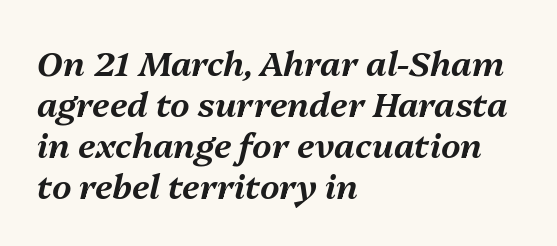
The image shows 34 px text type, italic (leaning right); set left-aligned, line spacing 1.21x, normal letter spacing, not underlined; medium stroke contrast and a medium x-height.
